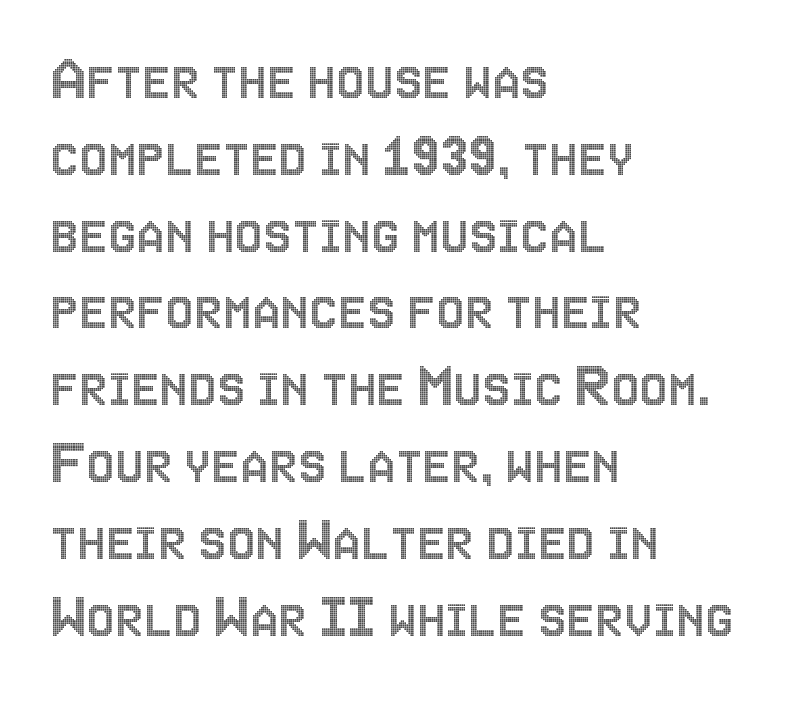
Letters rest on an invisible, unmarked baseline. This sample has the flowing, uneven cadence of proportional lettering. Every stem runs plumb, perpendicular to the baseline. All the whitespace from short lines collects on the right. The letterforms sit shoulder to shoulder at normal distance.
